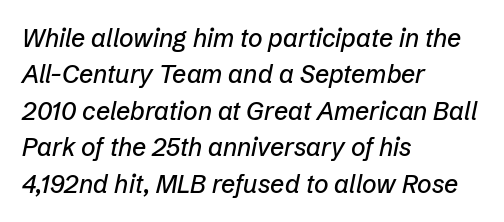
Decoration check: the copy has no underline. Horizontal alignment here is leftward, the default for most running prose. Line spacing here is normal. Each word holds together tightly as a unit, with standard inter-letter gaps.
